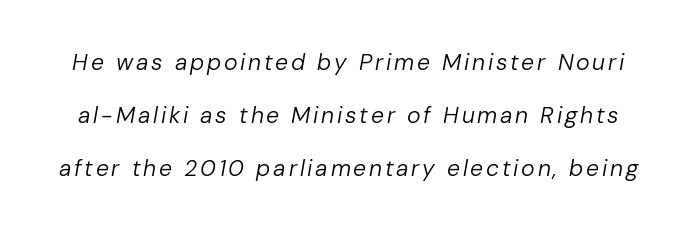
Q: Is the text bold? A: No.
Q: Is the text italic (slanted)? A: Yes, it leans right by about 10 degrees.
Q: Is the text underlined? A: No.
Q: Is the spacing between lines tight, normal or loose? A: Loose.
